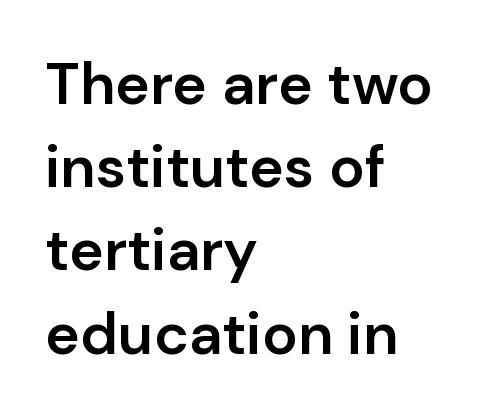
The image shows 59 px semibold sans-serif type, upright; set left-aligned, normal line spacing (1.41x), normal letter spacing, not underlined; low stroke contrast and a medium x-height.
